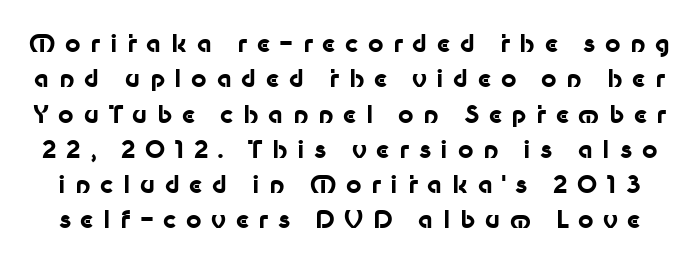
Descenders hang freely into open space. These lines carry a lot of weight — the face is fully bold. The rendering uses a moderate line-height, typical for paragraphs. Words appear elongated and porous because spacing is wide. Posture: straight, roman, zero tilt.
